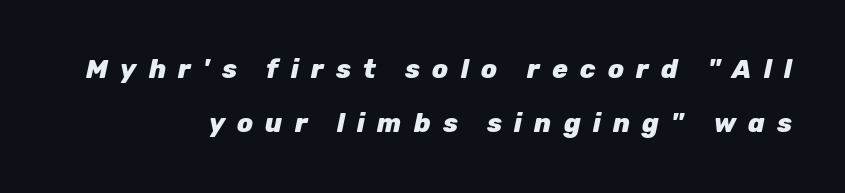
The image shows 26 px bold type, italic (leaning right); set right-aligned, loose line spacing (2.09x), unusually wide letter spacing (+0.47 em), not underlined.
